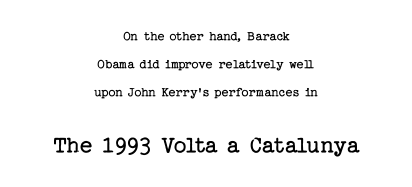
Q: Is the text bold? A: No.
Q: Is the text italic (slanted)? A: No, it is upright.
Q: Is the text underlined? A: No.
Q: How is the paragraph aligned? A: Centered.
Q: Is the spacing between letters normal or unusually wide? A: Normal.
Q: Is the spacing between lines tight, normal or loose? A: Loose.
Q: Which block of text is set in a larger size, the first (top) or the second (bottom)? A: The second (bottom) one.
